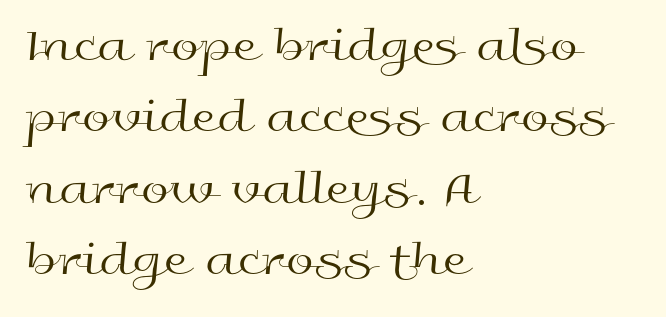
Nobody drew a line under any word here. No chunkiness to these letters — they're not bold. Note: no serifs on the glyphs. You could call the tracking neutral — neither tight nor loose. Spacing verdict: proportional, widths tailored to each character. Vertically, the passage feels balanced, rows spaced as you'd expect.
